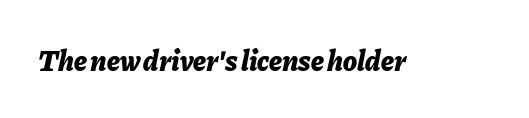
The image shows 29 px bold type, italic (leaning right); set normal letter spacing, not underlined; low stroke contrast and a medium x-height.
